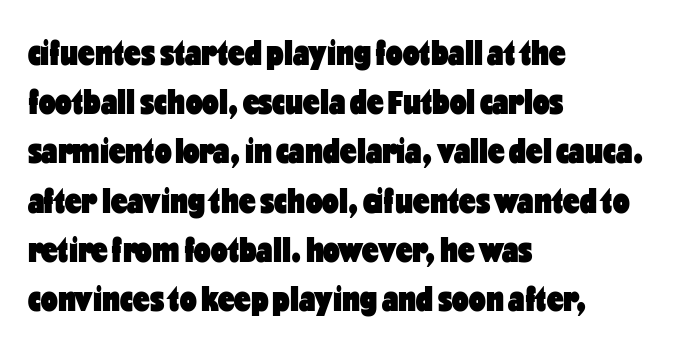
Chunky letters — that's bold for sure. Vertically, the passage feels balanced, rows spaced as you'd expect. Does the lettering tilt? It doesn't — this is upright. These lines are rendered in a variable-pitch font.
